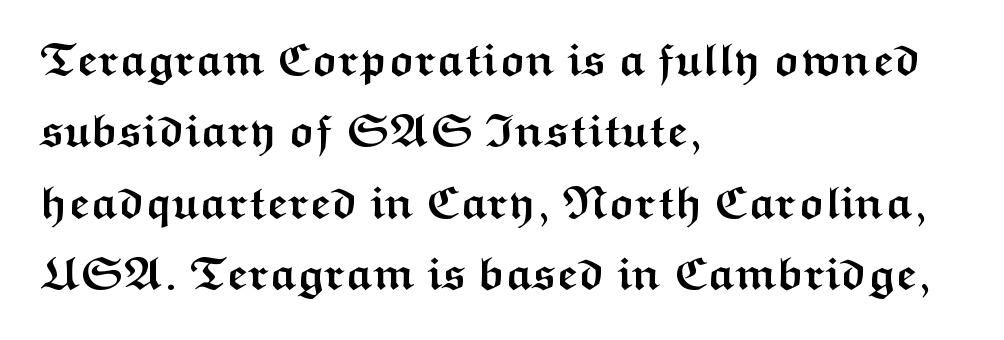
The characters look thick and weighty, a clear bold. The gap between lines stays unmarked. In terms of letterspacing, this is plain default setting. This sample has the flowing, uneven cadence of proportional lettering. This sample keeps an unexceptional amount of space between lines. This sample uses an upright cut, with every glyph sitting square on the baseline.
